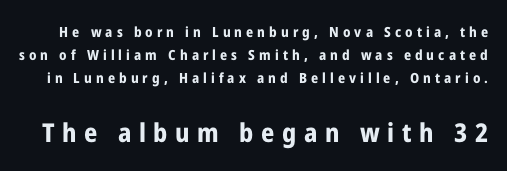
{"italic": "no", "bold": "yes", "underline": "no", "line_spacing": "normal", "line_spacing_ratio": 1.64, "letter_spacing": "wide", "letter_spacing_em": 0.29, "larger_block": "second", "size_ratio": 1.86, "glyph_px": 26}
